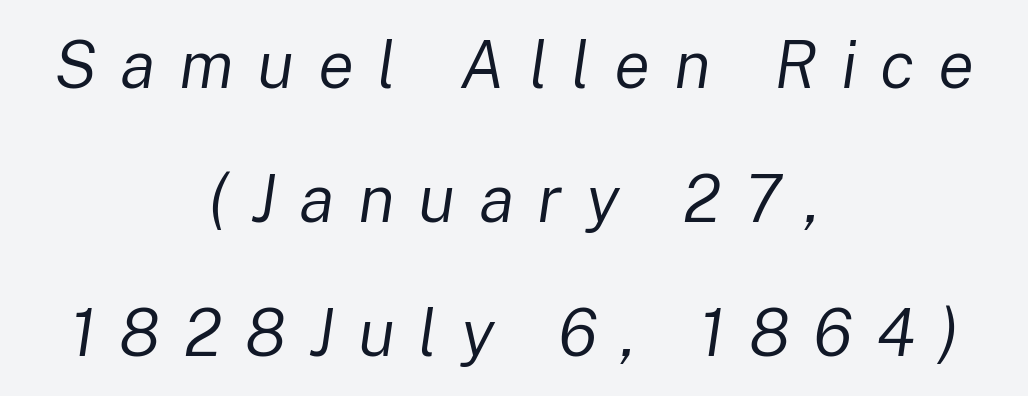
Q: Is the text bold? A: No.
Q: Is the text italic (slanted)? A: Yes, it leans right by about 8 degrees.
Q: Is the text underlined? A: No.
Q: How is the paragraph aligned? A: Centered.
Q: Is the spacing between letters normal or unusually wide? A: Unusually wide.
Q: Is the spacing between lines tight, normal or loose? A: Loose.
Q: Width (condensed, normal, or wide)? A: Normal.
Q: Stroke contrast? A: Low.
Q: x-height? A: Medium.
Q: Monospaced? A: No.
